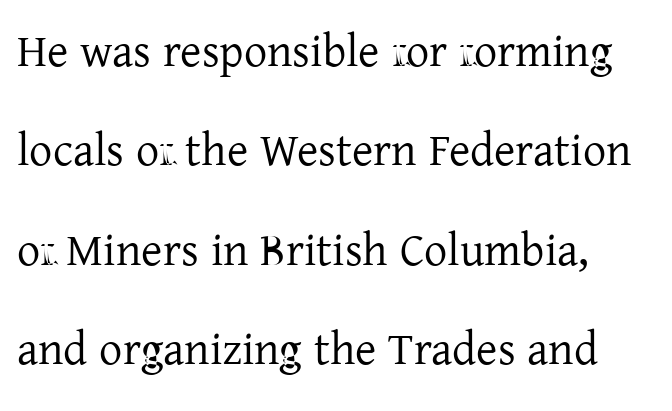
Q: Is the text bold? A: No.
Q: Is the text italic (slanted)? A: No, it is upright.
Q: Is the typeface a serif or a sans-serif typeface? A: Serif.
Q: Is the text underlined? A: No.
Q: How is the paragraph aligned? A: Left-aligned.
Q: Is the spacing between letters normal or unusually wide? A: Normal.
Q: Is the spacing between lines tight, normal or loose? A: Loose.
Q: Width (condensed, normal, or wide)? A: Normal.
Q: Stroke contrast? A: Low.
Q: x-height? A: Medium.
Q: Monospaced? A: No.
